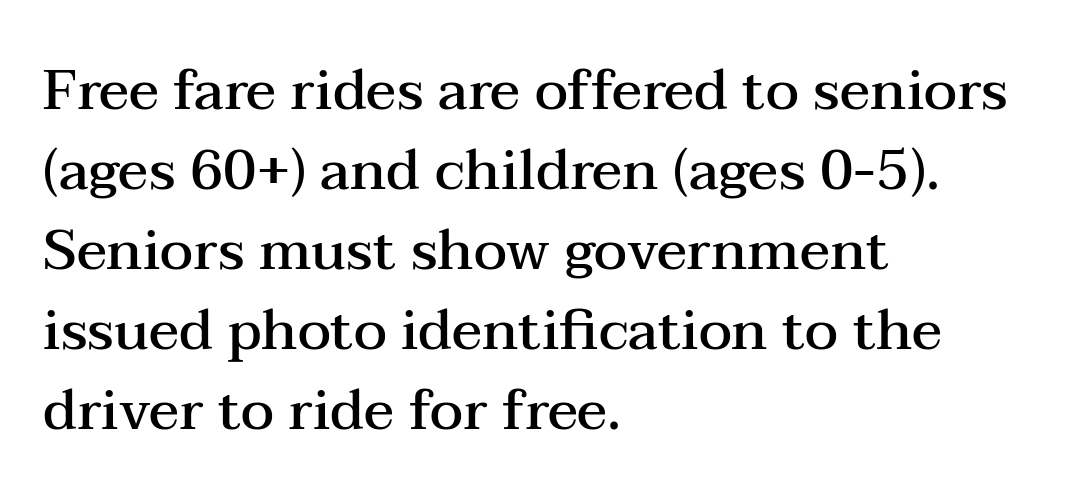
Character widths vary here, with narrow letters taking less room than wide ones. The block of text has a typical density, with ordinary space between rows. The area under the type is left untouched. Summary of weight: moderately heavy, a semibold.
